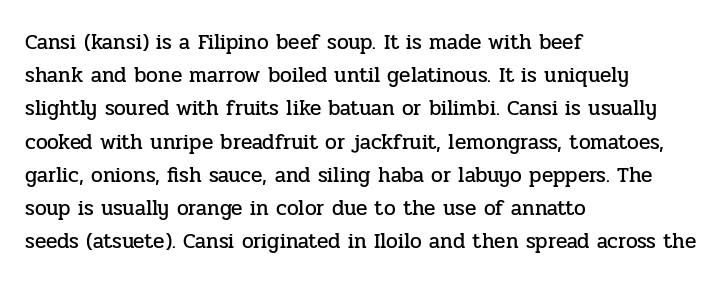
The tracking reads as untouched default to a designer's eye. Anything drawn beneath the words? Only blank space. Leading: standard. The lettering holds an erect, upright posture throughout.
